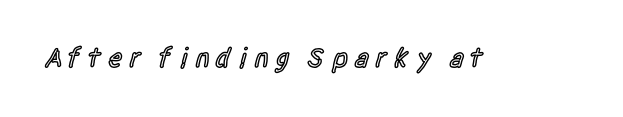
Q: Is the text bold? A: Semi-bold.
Q: Is the text italic (slanted)? A: Yes.
Q: Is the typeface a serif or a sans-serif typeface? A: Sans-serif.
Q: Is the text underlined? A: No.
Q: Is the spacing between letters normal or unusually wide? A: Unusually wide.
Q: Width (condensed, normal, or wide)? A: Condensed.
Q: x-height? A: Large.
Q: Monospaced? A: No.
